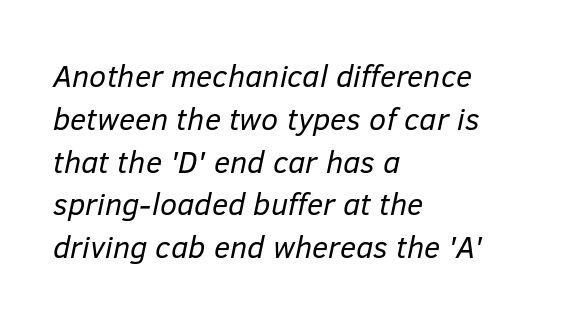
Successive baselines arrive at the customary interval. The space directly below the letters is spotless. Spacing verdict: proportional, widths tailored to each character. Observe the ordinary spacing: letters are neighbours, not strangers. The face used here has a pronounced slope to its letters. Stems here are at most as thick as an everyday book face.
